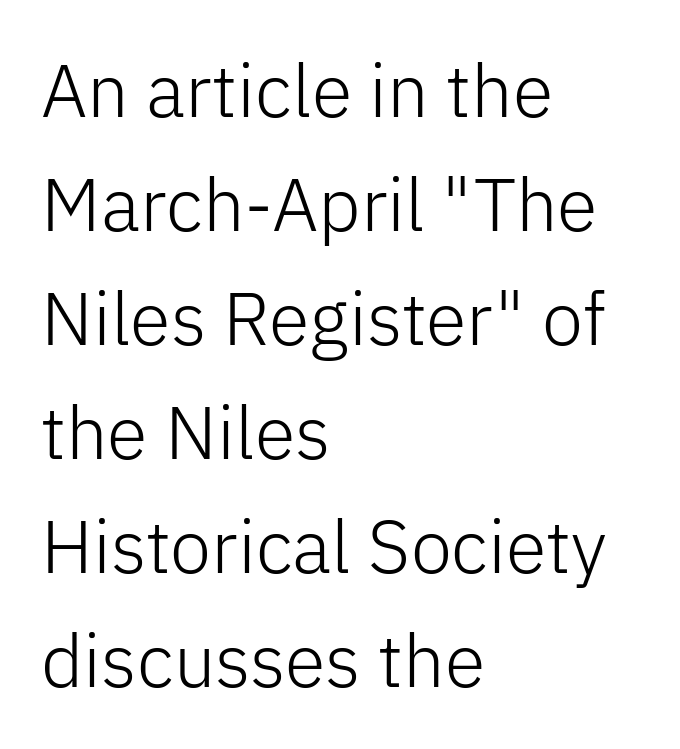
Q: Is the text bold? A: No.
Q: Is the text italic (slanted)? A: No, it is upright.
Q: Is the typeface a serif or a sans-serif typeface? A: Sans-serif.
Q: Is the text underlined? A: No.
Q: How is the paragraph aligned? A: Left-aligned.
Q: Is the spacing between letters normal or unusually wide? A: Normal.
Q: Is the spacing between lines tight, normal or loose? A: Normal.
Q: Width (condensed, normal, or wide)? A: Normal.
Q: Stroke contrast? A: Low.
Q: x-height? A: Medium.
Q: Monospaced? A: No.
